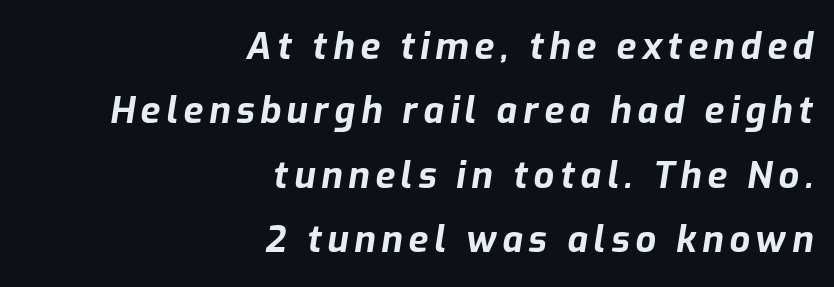
If you drew a line through each stem, it would be angled. This rendering uses right alignment, leaving the left contour irregular. The foot of each line stays bare and open. Each letter keeps its own natural width here, so spacing adapts to shape. On the weight axis this lands at bold, roughly 700.
